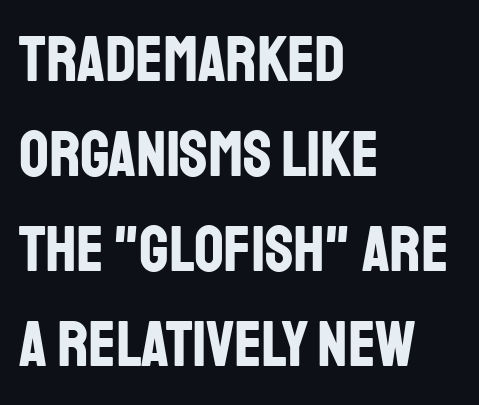
{"serif": "no", "italic": "no", "bold": "yes", "weight": "bold", "width": "condensed", "stroke_contrast": "low", "x_height": "large", "monospaced": "no", "underline": "no", "align": "left", "line_spacing": "normal", "line_spacing_ratio": 1.46, "letter_spacing": "normal", "letter_spacing_em": 0.0, "glyph_px": 65}
